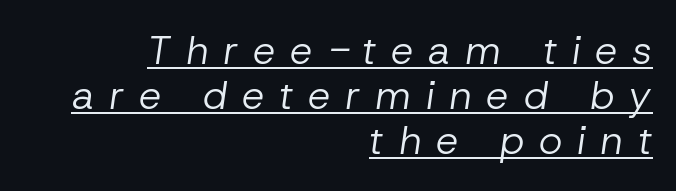
The image shows 40 px regular-weight type, italic (leaning right); set right-aligned, tight line spacing (1.13x), unusually wide letter spacing (+0.37 em), underlined; low stroke contrast and a medium x-height.
